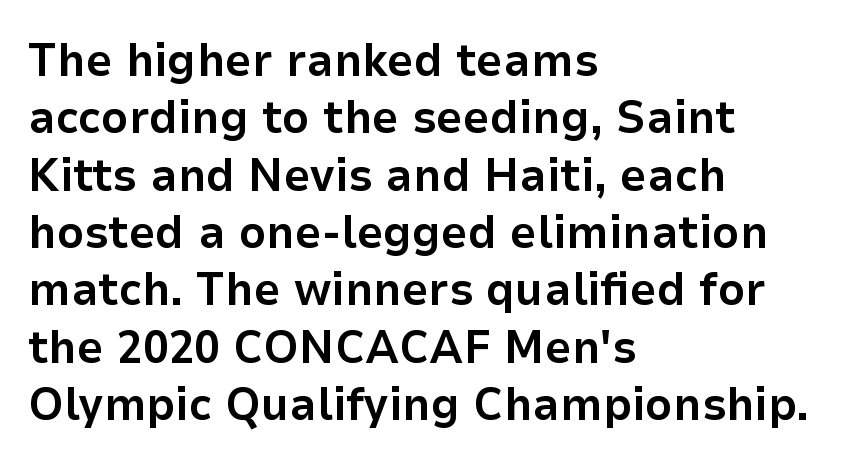
If you drew a ruler down the left edge, every line would touch it. Only glyphs here, with clear space below each row. Notice how the stems are strictly vertical — no italics here. What weight is shown? A full bold with thick strokes. Is this a sans? Yes — the strokes have no serifs. You could not count columns in this text — the font is proportionally spaced.
